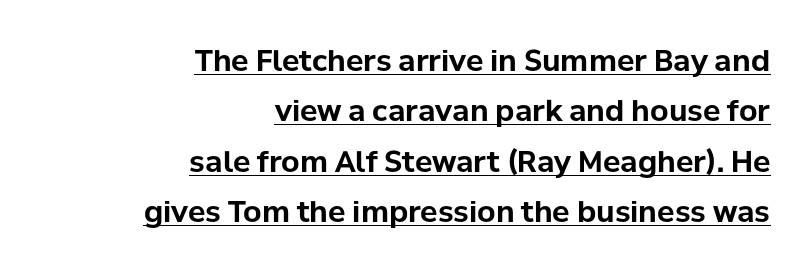
A baseline rule has been typeset under these characters. Rendered with straight, roman letterforms. The face used here is proportionally spaced, like ordinary book or web type. All the whitespace from short lines collects on the left. This sample uses plain, unmodified letter spacing.
